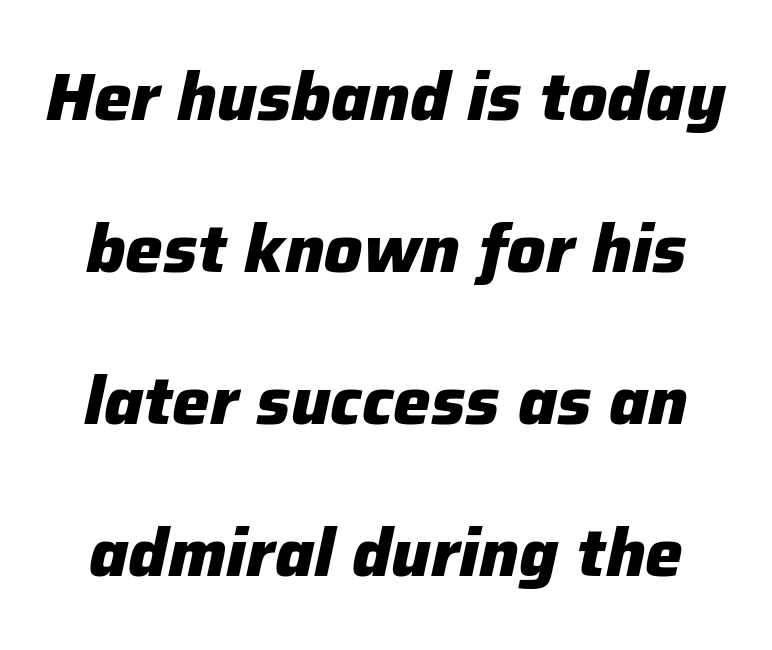
Q: Is the text bold? A: Yes.
Q: Is the text italic (slanted)? A: Yes, it leans right by about 12 degrees.
Q: Is the text underlined? A: No.
Q: Is the spacing between letters normal or unusually wide? A: Normal.
Q: Is the spacing between lines tight, normal or loose? A: Loose.
Q: Width (condensed, normal, or wide)? A: Normal.
Q: Stroke contrast? A: Low.
Q: x-height? A: Medium.
Q: Monospaced? A: No.
